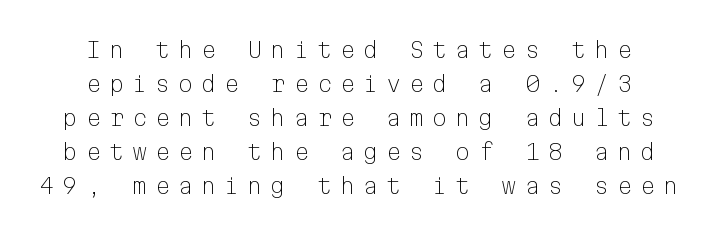
{"italic": "no", "bold": "no", "underline": "no", "align": "center", "line_spacing": "normal", "line_spacing_ratio": 1.55, "letter_spacing": "wide", "letter_spacing_em": 0.35, "glyph_px": 22}
